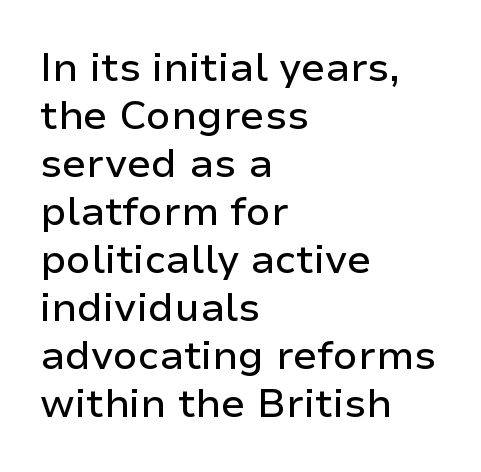
{"serif": "no", "italic": "no", "width": "normal", "stroke_contrast": "low", "x_height": "medium", "monospaced": "no", "underline": "no", "align": "left", "line_spacing_ratio": 1.2, "letter_spacing": "normal", "letter_spacing_em": 0.0, "glyph_px": 40}
